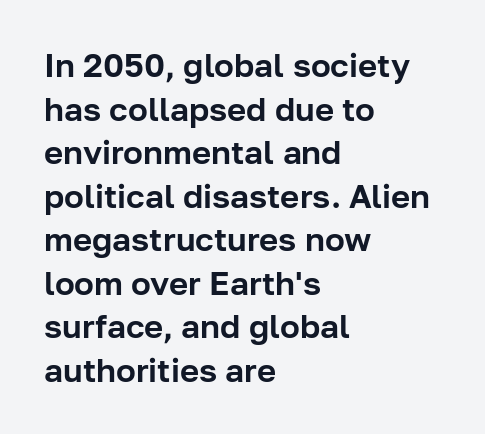
{"serif": "no", "italic": "no", "width": "normal", "stroke_contrast": "low", "x_height": "medium", "monospaced": "no", "underline": "no", "align": "left", "line_spacing": "normal", "line_spacing_ratio": 1.32, "letter_spacing": "normal", "letter_spacing_em": 0.0, "glyph_px": 33}
